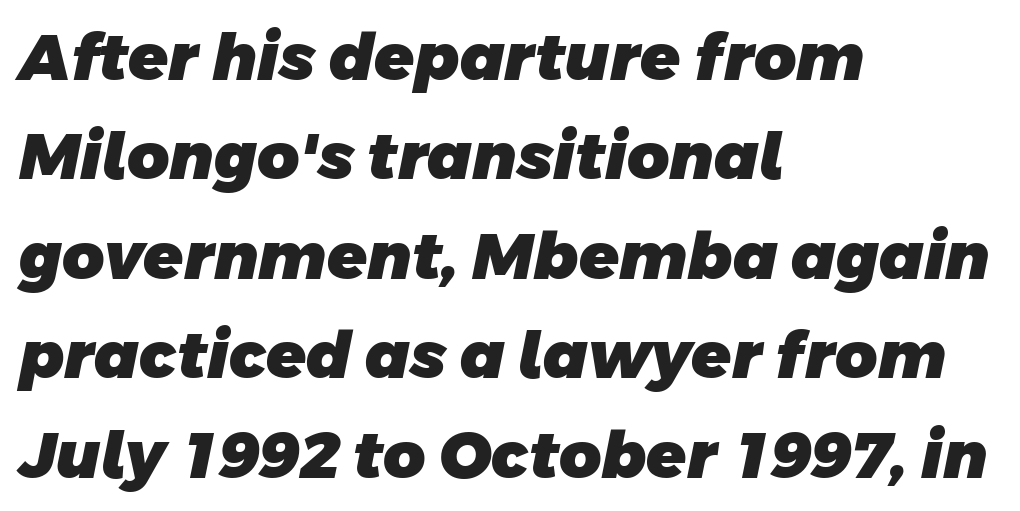
Q: Is the text bold? A: Yes.
Q: Is the typeface a serif or a sans-serif typeface? A: Sans-serif.
Q: Is the text underlined? A: No.
Q: How is the paragraph aligned? A: Left-aligned.
Q: Is the spacing between letters normal or unusually wide? A: Normal.
Q: Is the spacing between lines tight, normal or loose? A: Normal.
Q: Width (condensed, normal, or wide)? A: Normal.
Q: Stroke contrast? A: Low.
Q: x-height? A: Large.
Q: Monospaced? A: No.
